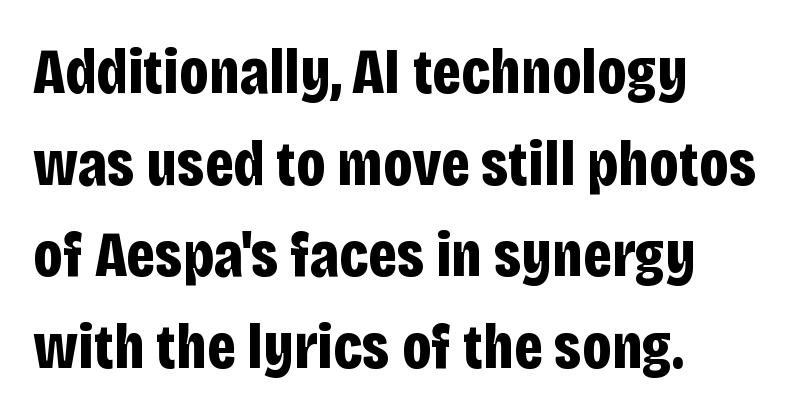
Default kerning and tracking; the words read as compact shapes. Underlining? Definitely not there. Proportional: the letters do not fall into vertical columns. Vertical strokes here are truly vertical. The rows are spaced the way most documents space them.
